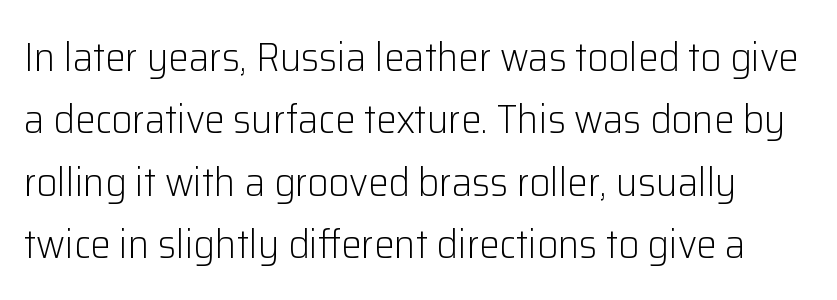
The image shows 41 px light sans-serif type, upright; set normal line spacing (1.52x), normal letter spacing, not underlined; low stroke contrast and a medium x-height.
